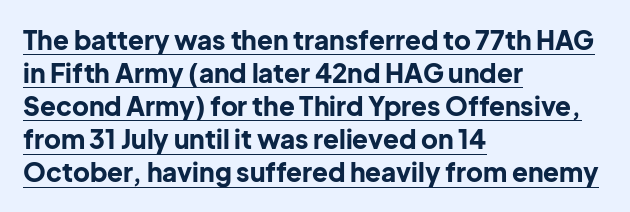
Where is the straight margin? On the left. Does the weight exceed regular? Yes, all the way to bold. These lines were composed using upright roman letters. The lettering is marked with a stroke running underneath it. The letters sit at their default tracking, neither squeezed nor spread.
